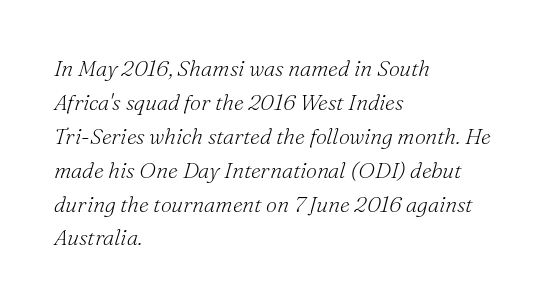
Characters are canted at an angle relative to the baseline's perpendicular. A typesetter would call this zero additional tracking. The string is rendered with underlining switched off. Stem width sits at or under what a default text font uses. These lines are set flush left with a ragged right edge.
